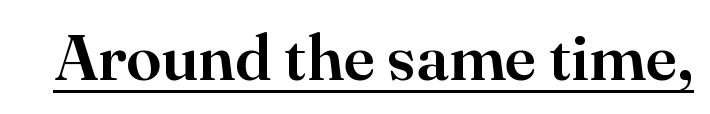
Q: Is the text italic (slanted)? A: No, it is upright.
Q: Is the typeface a serif or a sans-serif typeface? A: Serif.
Q: Is the text underlined? A: Yes.
Q: Is the spacing between letters normal or unusually wide? A: Normal.
Q: Width (condensed, normal, or wide)? A: Normal.
Q: Stroke contrast? A: High.
Q: x-height? A: Small.
Q: Monospaced? A: No.
